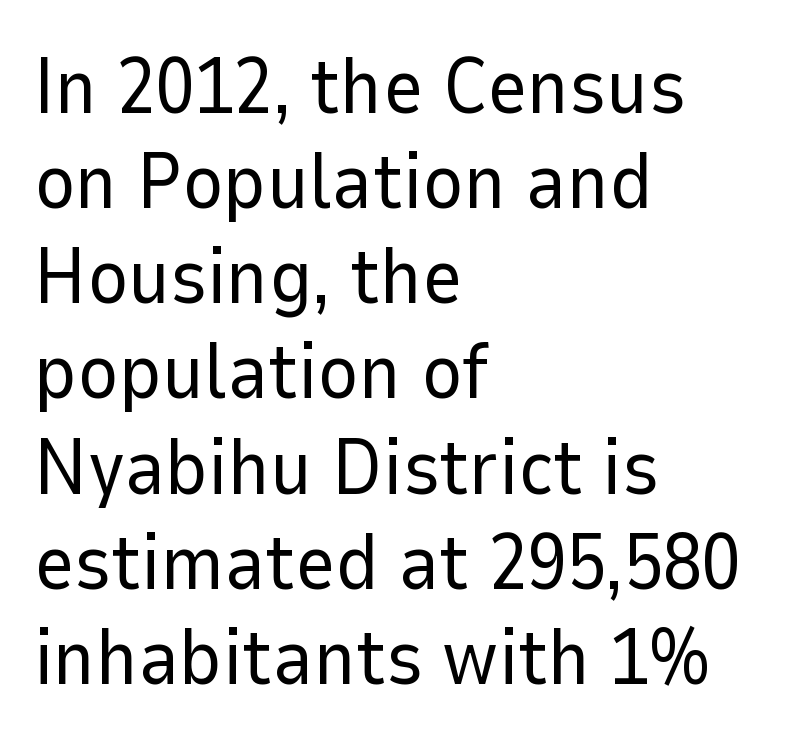
The image shows 78 px regular-weight sans-serif type, upright; set left-aligned, line spacing 1.22x, normal letter spacing, not underlined; low stroke contrast and a medium x-height.
